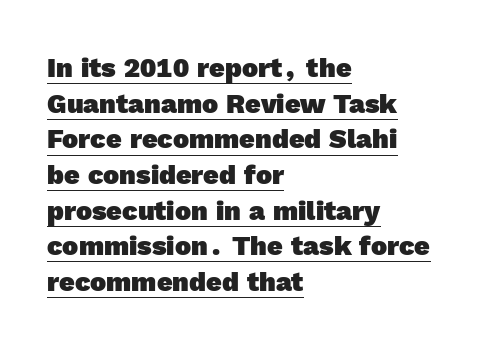
Q: Is the text bold? A: Yes.
Q: Is the text underlined? A: Yes.
Q: How is the paragraph aligned? A: Left-aligned.
Q: Is the spacing between letters normal or unusually wide? A: Normal.
Q: Is the spacing between lines tight, normal or loose? A: Normal.
